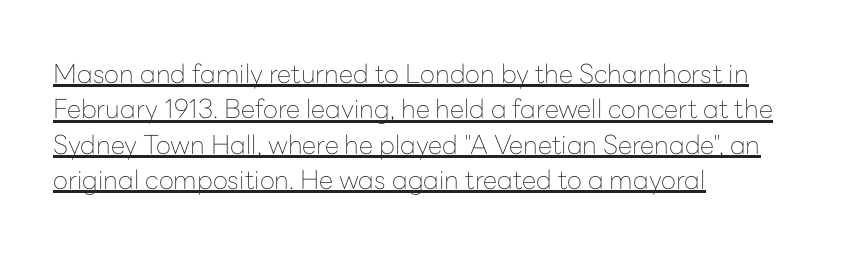
{"italic": "no", "bold": "no", "underline": "yes", "align": "left", "line_spacing": "normal", "line_spacing_ratio": 1.36, "letter_spacing": "normal", "letter_spacing_em": 0.0, "glyph_px": 26}
